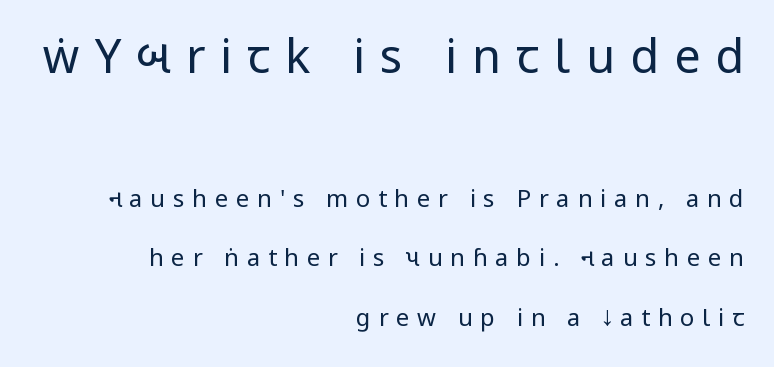
The image shows 47 px regular-weight, condensed sans-serif type, upright; set right-aligned, loose line spacing (2.49x), unusually wide letter spacing (+0.32 em), not underlined; the first (top) block is 1.96x larger; low stroke contrast and a large x-height.
